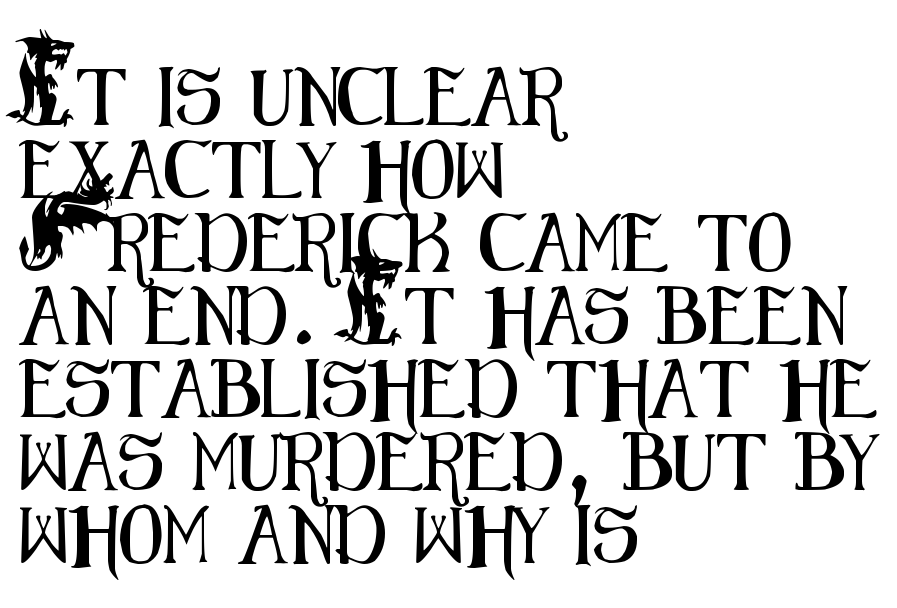
You could call the tracking neutral — neither tight nor loose. Serif or sans? Sans — the stroke terminals are bare. Every stem runs plumb, perpendicular to the baseline. Each letter keeps its own natural width here, so spacing adapts to shape. The baseline area is clear. The paragraph has a hard left edge and a soft right edge.
